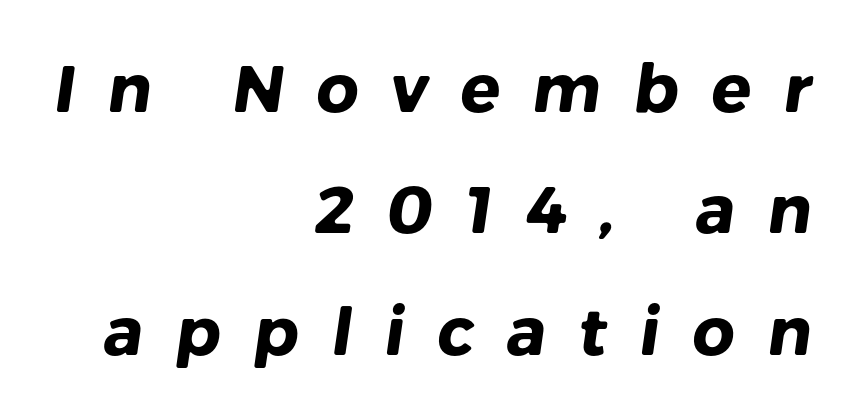
In CSS terms this would be text-align: right. Is the letter spacing exaggerated? Yes — the characters are pushed far apart. Quick note: underline off. Grotesque or geometric, the face here clearly has no serifs.
